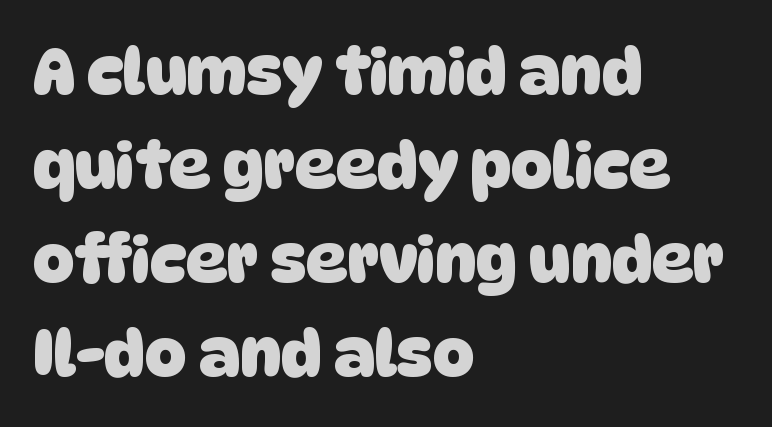
Does the leading feel generous? No, just average. In CSS terms this would be text-align: left. The glyphs in this specimen are sans serif. The face used here is proportionally spaced, like ordinary book or web type. Default kerning and tracking; the words read as compact shapes.
